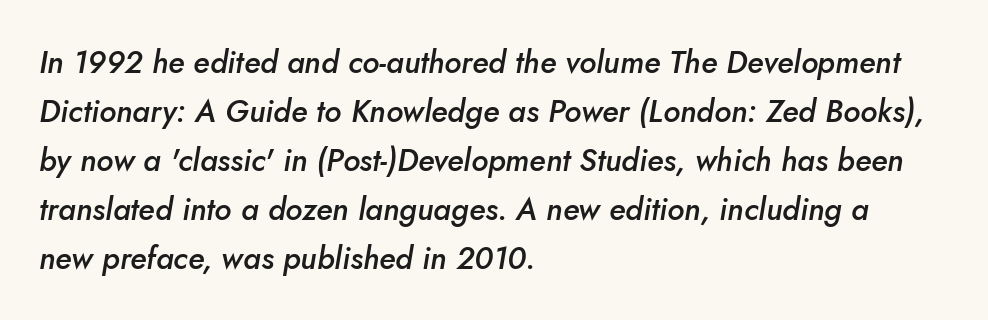
Q: Is the text bold? A: Semi-bold.
Q: Is the text italic (slanted)? A: Yes, it leans right by about 10 degrees.
Q: Is the text underlined? A: No.
Q: How is the paragraph aligned? A: Left-aligned.
Q: Is the spacing between letters normal or unusually wide? A: Normal.
Q: Is the spacing between lines tight, normal or loose? A: Normal.
Q: Width (condensed, normal, or wide)? A: Normal.
Q: Stroke contrast? A: Low.
Q: x-height? A: Small.
Q: Monospaced? A: No.
